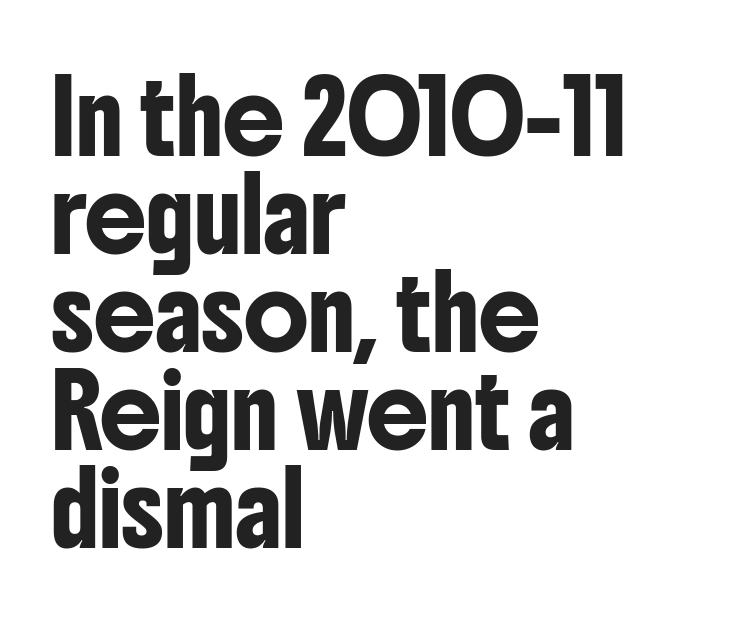
Q: Is the text italic (slanted)? A: No, it is upright.
Q: Is the typeface a serif or a sans-serif typeface? A: Sans-serif.
Q: Is the text underlined? A: No.
Q: How is the paragraph aligned? A: Left-aligned.
Q: Is the spacing between letters normal or unusually wide? A: Normal.
Q: Is the spacing between lines tight, normal or loose? A: Normal.
Q: Width (condensed, normal, or wide)? A: Condensed.
Q: Stroke contrast? A: Low.
Q: x-height? A: Medium.
Q: Monospaced? A: No.
